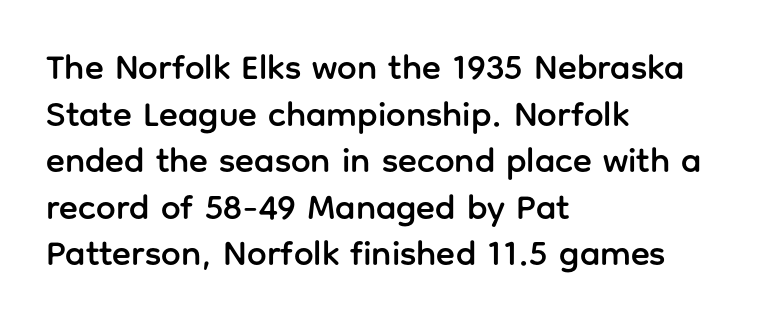
You can tell from the bare stems that sans-serif type was used. The ragged edge is on the right, which tells us the setting is flush left. Characters follow at the spacing the type designer built in. Leading matches the norm, producing a regular column. The face used here is proportionally spaced, like ordinary book or web type.
